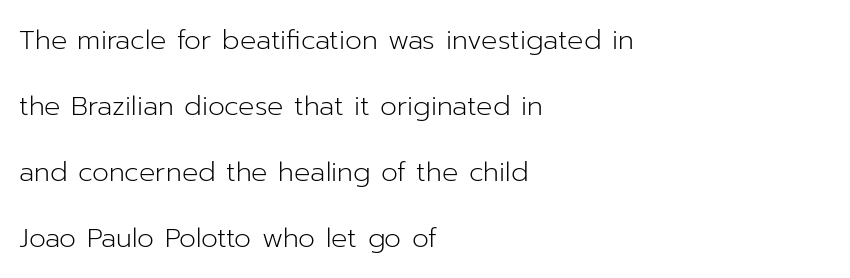
There is no visible air inserted between adjacent glyphs. A roman cut, with each character standing at attention. Each stroke keeps to a modest, everyday thickness or less. Rows of type keep a wide berth in the vertical direction.
